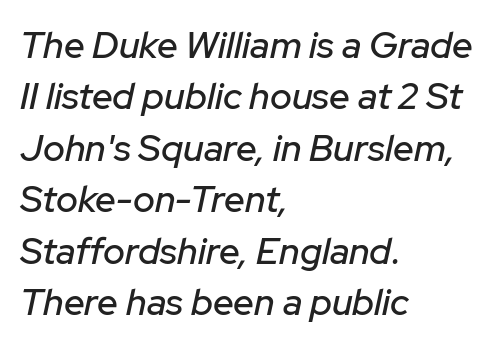
The letters are slanted; this is an italic face. Each row of text sits above clean, open space. Do the characters align in a grid? No, the font is proportional. The letterforms sit shoulder to shoulder at normal distance.
